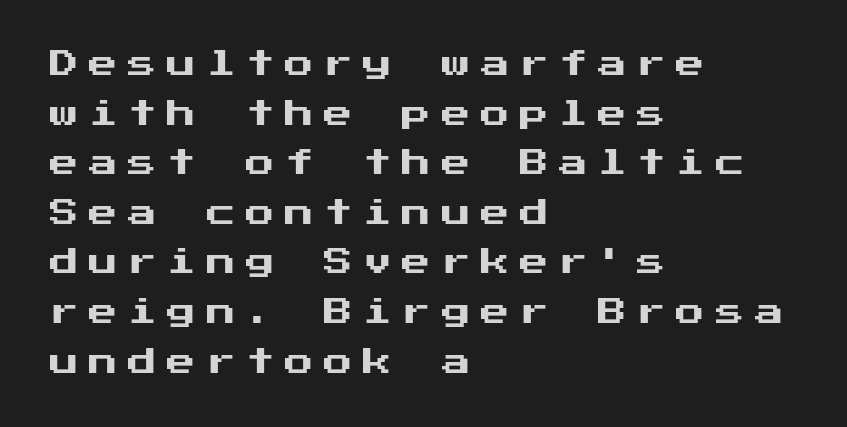
Q: Is the text italic (slanted)? A: No, it is upright.
Q: Is the typeface a serif or a sans-serif typeface? A: Sans-serif.
Q: Is the text underlined? A: No.
Q: How is the paragraph aligned? A: Left-aligned.
Q: Is the spacing between letters normal or unusually wide? A: Unusually wide.
Q: Width (condensed, normal, or wide)? A: Normal.
Q: Stroke contrast? A: Medium.
Q: x-height? A: Medium.
